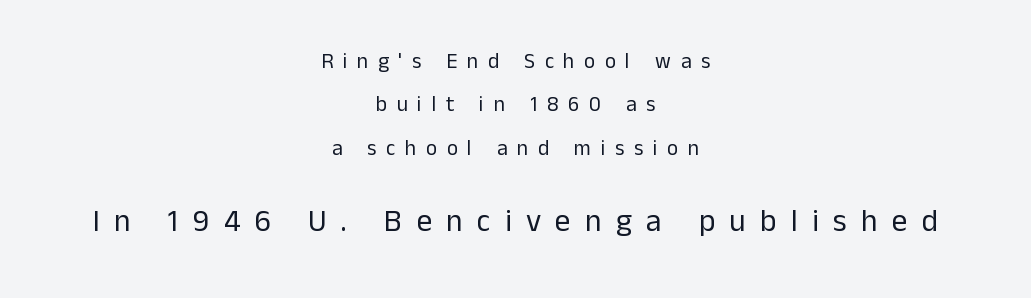
Q: Is the text bold? A: No.
Q: Is the text italic (slanted)? A: No, it is upright.
Q: Is the typeface a serif or a sans-serif typeface? A: Sans-serif.
Q: Is the text underlined? A: No.
Q: How is the paragraph aligned? A: Centered.
Q: Is the spacing between letters normal or unusually wide? A: Unusually wide.
Q: Is the spacing between lines tight, normal or loose? A: Loose.
Q: Which block of text is set in a larger size, the first (top) or the second (bottom)? A: The second (bottom) one.
Q: Width (condensed, normal, or wide)? A: Normal.
Q: Stroke contrast? A: Low.
Q: x-height? A: Medium.
Q: Monospaced? A: No.
